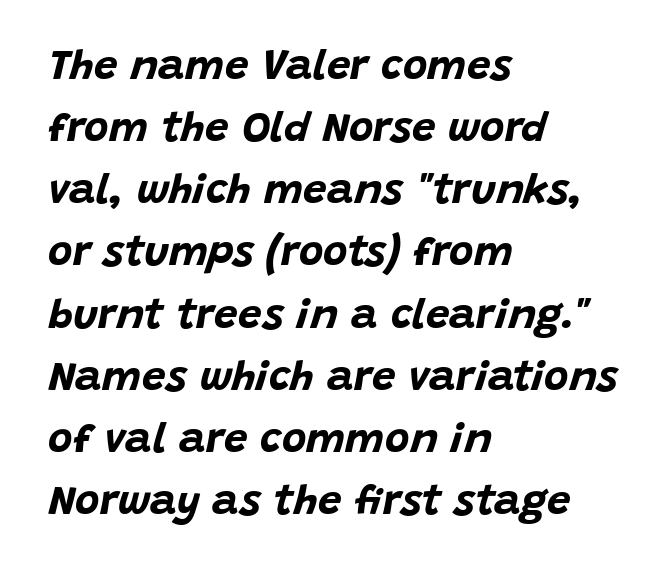
{"italic": "yes", "lean": "right", "slant_degrees": 15, "bold": "yes", "weight": "bold", "width": "normal", "stroke_contrast": "low", "x_height": "large", "monospaced": "no", "underline": "no", "align": "left", "line_spacing": "normal", "line_spacing_ratio": 1.48, "letter_spacing": "normal", "letter_spacing_em": 0.0, "glyph_px": 42}
